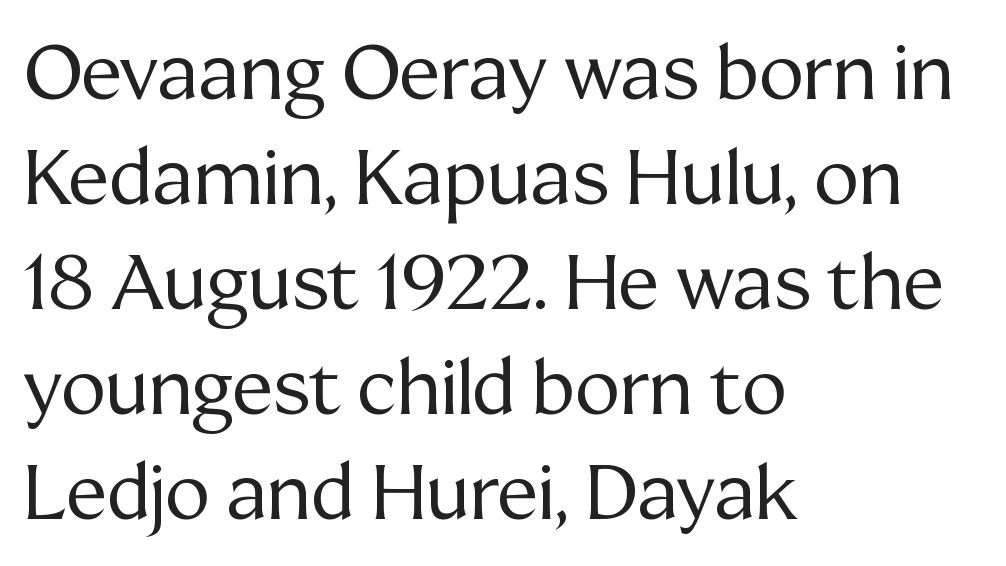
Q: Is the text bold? A: No.
Q: Is the text italic (slanted)? A: No, it is upright.
Q: Is the typeface a serif or a sans-serif typeface? A: Serif.
Q: Is the text underlined? A: No.
Q: How is the paragraph aligned? A: Left-aligned.
Q: Is the spacing between letters normal or unusually wide? A: Normal.
Q: Is the spacing between lines tight, normal or loose? A: Normal.
Q: Width (condensed, normal, or wide)? A: Normal.
Q: Stroke contrast? A: Medium.
Q: x-height? A: Medium.
Q: Monospaced? A: No.
